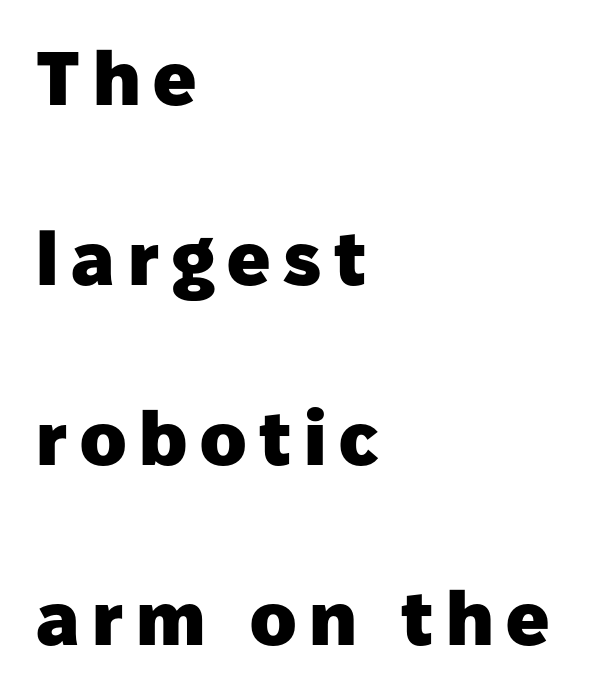
The image shows 76 px heavy sans-serif type, upright; set left-aligned, loose line spacing (2.37x), not underlined; low stroke contrast and a medium x-height.
